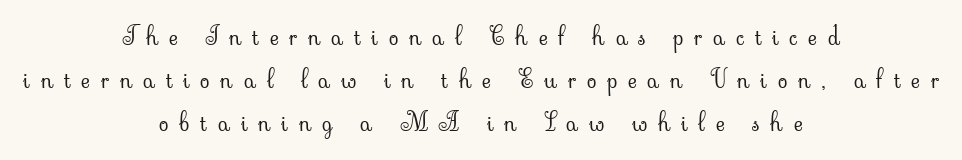
{"italic": "no", "bold": "no", "underline": "no", "align": "center", "line_spacing_ratio": 1.73, "letter_spacing": "wide", "letter_spacing_em": 0.43, "glyph_px": 25}
